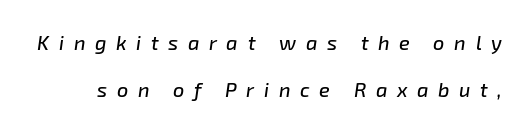
Q: Is the text italic (slanted)? A: Yes, it leans right by about 8 degrees.
Q: Is the text underlined? A: No.
Q: Is the spacing between letters normal or unusually wide? A: Unusually wide.
Q: Is the spacing between lines tight, normal or loose? A: Loose.
